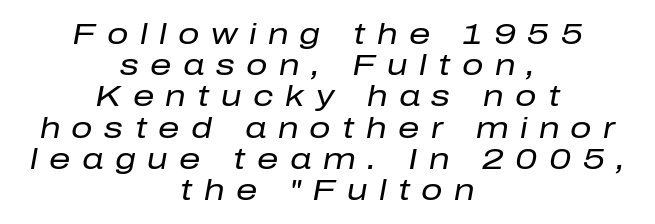
{"italic": "yes", "lean": "right", "slant_degrees": 10, "bold": "no", "weight": "regular", "width": "normal", "stroke_contrast": "low", "x_height": "medium", "monospaced": "no", "underline": "no", "align": "center", "line_spacing": "tight", "line_spacing_ratio": 1.04, "letter_spacing": "wide", "letter_spacing_em": 0.38, "glyph_px": 30}
